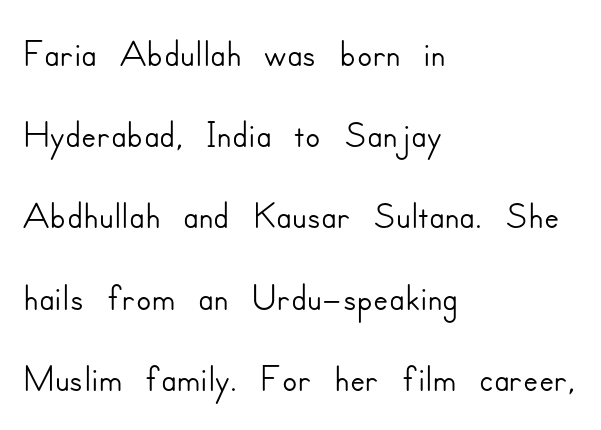
The image shows 56 px sans-serif type, upright; set left-aligned, normal line spacing (1.45x), normal letter spacing, not underlined; low stroke contrast and a small x-height.
